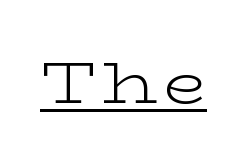
Is this a fixed-width face? No — the glyphs have proportional, varying widths. Check where the strokes stop: tiny serifs finish them off. Every stem runs plumb, perpendicular to the baseline. Heft: none added — not bold. You can see a thin bar hugging the bottom of the glyphs.
